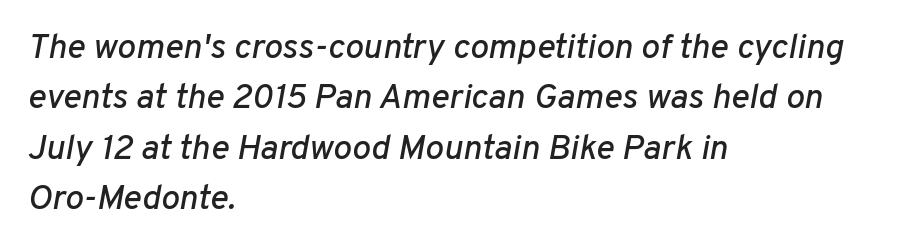
{"italic": "yes", "lean": "right", "slant_degrees": 10, "width": "normal", "stroke_contrast": "low", "x_height": "medium", "monospaced": "no", "underline": "no", "align": "left", "line_spacing": "normal", "line_spacing_ratio": 1.44, "letter_spacing": "normal", "letter_spacing_em": 0.0, "glyph_px": 35}
